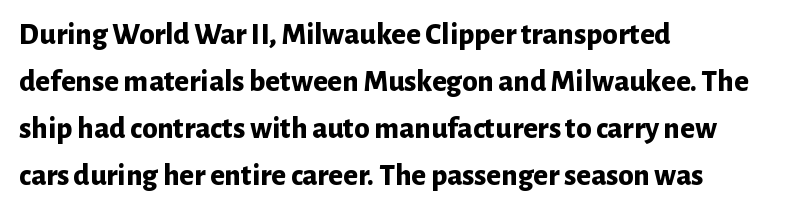
{"serif": "no", "italic": "no", "bold": "yes", "weight": "bold", "width": "normal", "stroke_contrast": "low", "x_height": "medium", "monospaced": "no", "underline": "no", "align": "left", "line_spacing": "normal", "line_spacing_ratio": 1.52, "letter_spacing": "normal", "letter_spacing_em": 0.0, "glyph_px": 31}
